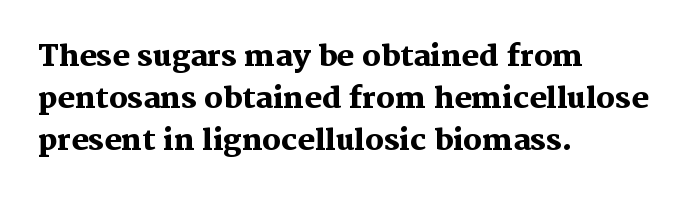
The image shows 29 px heavy serif type, upright; set left-aligned, normal line spacing (1.45x), normal letter spacing, not underlined; medium stroke contrast and a medium x-height.
